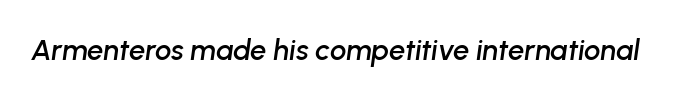
Q: Is the text italic (slanted)? A: Yes, it leans right by about 8 degrees.
Q: Is the text underlined? A: No.
Q: Is the spacing between letters normal or unusually wide? A: Normal.
Q: Width (condensed, normal, or wide)? A: Normal.
Q: Stroke contrast? A: Low.
Q: x-height? A: Medium.
Q: Monospaced? A: No.
